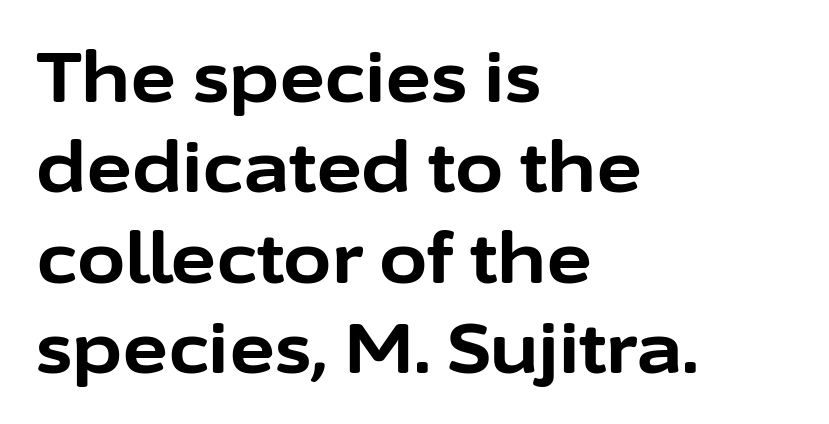
The image shows 70 px bold sans-serif type, upright; set left-aligned, normal line spacing (1.29x), normal letter spacing, not underlined; low stroke contrast and a medium x-height.
